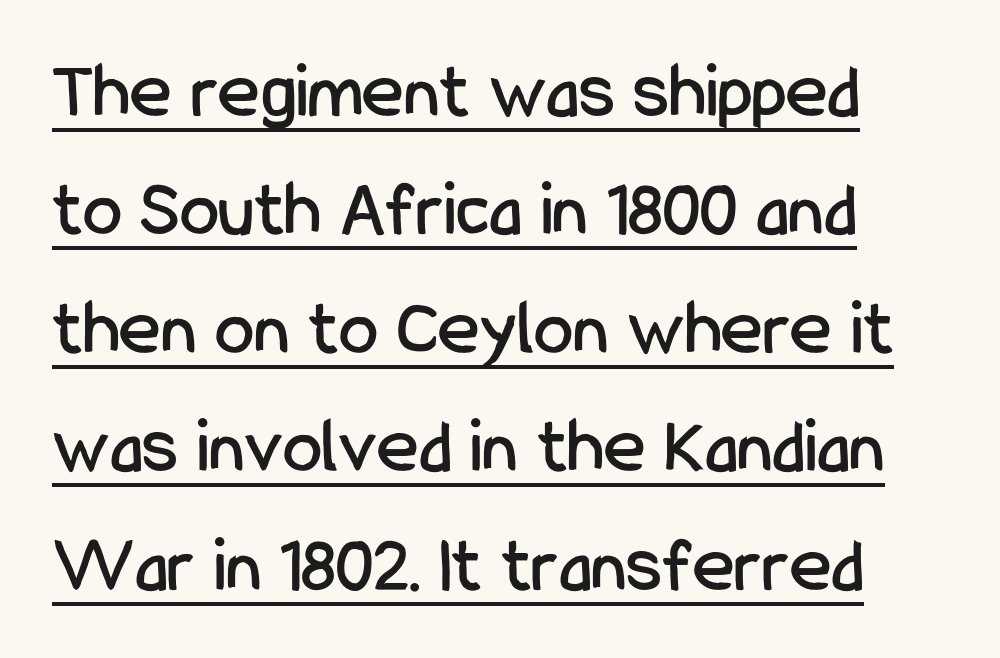
Honestly, the row spacing looks completely unremarkable. The face used here is rendered with its standard letterfit. Looks like regular typesetting: each glyph gets only the width it needs. Is the block centered? No — it sits flush against the left margin. This rendering employs a face without finishing strokes, i.e., a sans-serif. Looks like someone drew a line under every word here.
